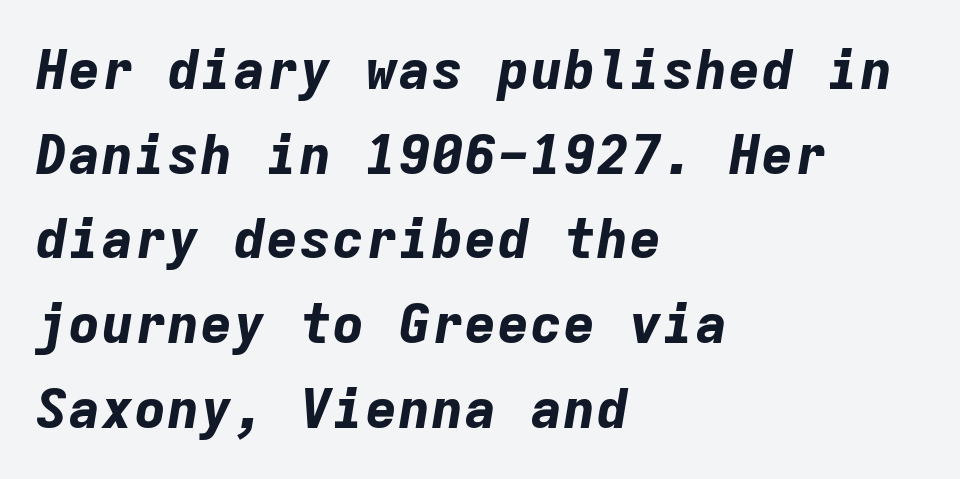
The image shows 55 px bold type, italic (leaning right), monospaced; set left-aligned, normal line spacing (1.54x), normal letter spacing, not underlined; low stroke contrast and a medium x-height.
